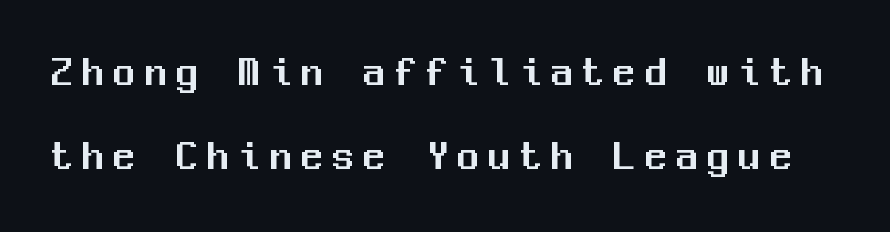
The face used here is monospaced, like something from a code editor. Glyph-to-glyph distance is far greater than everyday printed text. A typesetter would label this face a sans. The leading is generous, giving the passage an open texture. Plain, unruled lines of type. Italic: no, the glyphs are upright roman.
